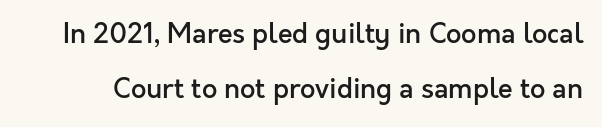
Q: Is the text bold? A: Semi-bold.
Q: Is the text italic (slanted)? A: No, it is upright.
Q: Is the text underlined? A: No.
Q: Is the spacing between letters normal or unusually wide? A: Normal.
Q: Is the spacing between lines tight, normal or loose? A: Loose.
